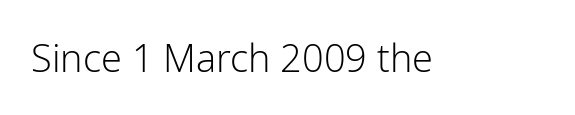
Q: Is the text bold? A: No.
Q: Is the text italic (slanted)? A: No, it is upright.
Q: Is the typeface a serif or a sans-serif typeface? A: Sans-serif.
Q: Is the text underlined? A: No.
Q: Is the spacing between letters normal or unusually wide? A: Normal.
Q: Width (condensed, normal, or wide)? A: Normal.
Q: Stroke contrast? A: Low.
Q: x-height? A: Medium.
Q: Monospaced? A: No.
